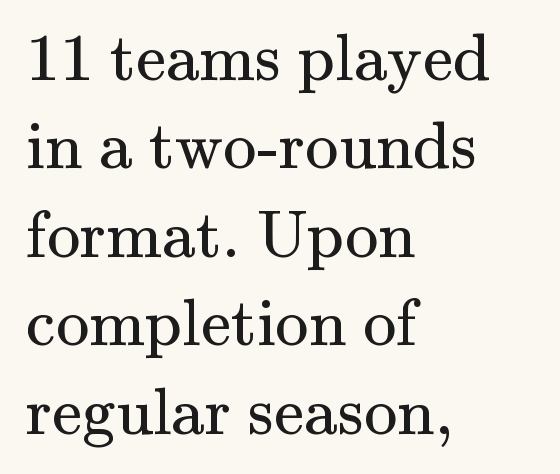
The image shows 67 px regular-weight serif type, upright; set left-aligned, normal line spacing (1.32x), normal letter spacing, not underlined; medium stroke contrast and a small x-height.
